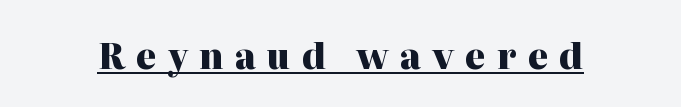
The image shows 35 px heavy serif type, upright; set unusually wide letter spacing (+0.32 em), underlined; high stroke contrast and a medium x-height.
